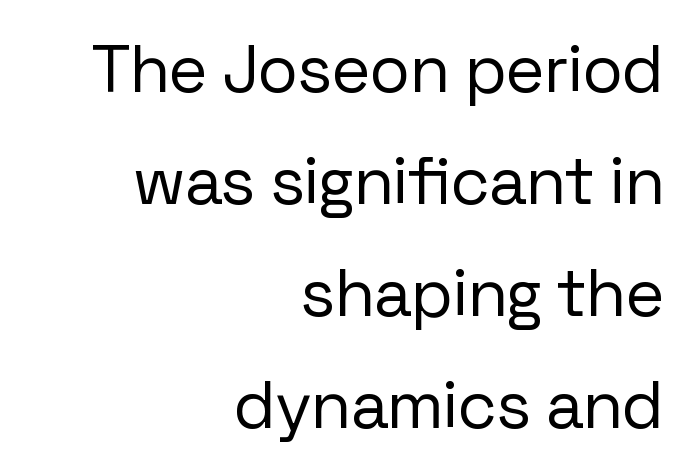
The passage is arranged like a letterhead date or caption credit — flush right. Caption: standard tracking, unaltered. Words float on clear page, feet unadorned. Each letter keeps its own natural width here, so spacing adapts to shape. Stems and bowls with no extra thickness — not bold. Every character sits straight up, as roman type does.
